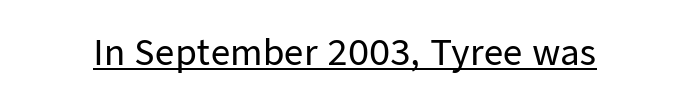
The image shows 34 px sans-serif type, upright; set normal letter spacing, underlined; low stroke contrast and a medium x-height.
